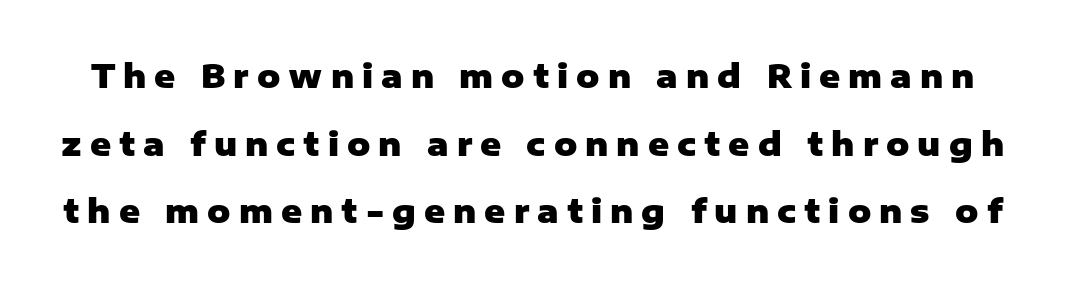
Q: Is the text bold? A: Yes.
Q: Is the text italic (slanted)? A: No, it is upright.
Q: Is the typeface a serif or a sans-serif typeface? A: Sans-serif.
Q: Is the text underlined? A: No.
Q: Is the spacing between letters normal or unusually wide? A: Unusually wide.
Q: Is the spacing between lines tight, normal or loose? A: Loose.
Q: Width (condensed, normal, or wide)? A: Normal.
Q: Stroke contrast? A: Low.
Q: x-height? A: Medium.
Q: Monospaced? A: No.
